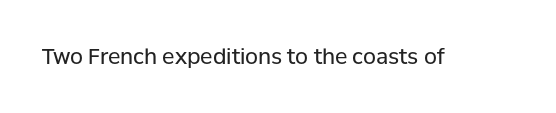
{"italic": "no", "bold": "no", "underline": "no", "letter_spacing": "normal", "letter_spacing_em": 0.0, "glyph_px": 21}
